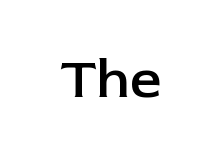
Q: Is the text bold? A: Semi-bold.
Q: Is the text italic (slanted)? A: No, it is upright.
Q: Is the typeface a serif or a sans-serif typeface? A: Sans-serif.
Q: Is the text underlined? A: No.
Q: Is the spacing between letters normal or unusually wide? A: Normal.
Q: Width (condensed, normal, or wide)? A: Normal.
Q: Stroke contrast? A: Low.
Q: x-height? A: Medium.
Q: Monospaced? A: No.
